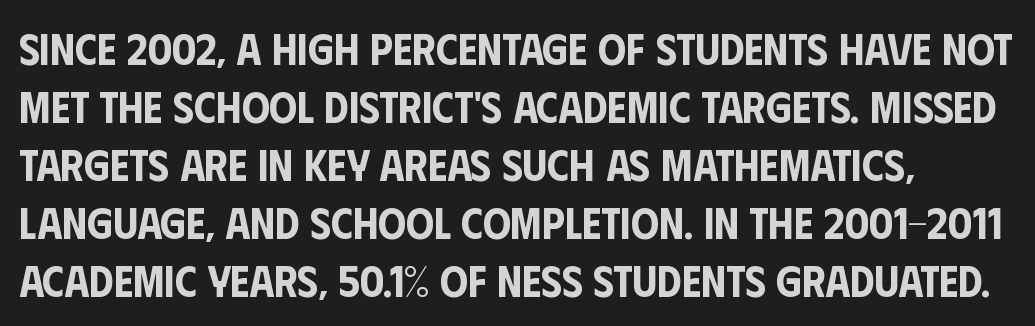
{"serif": "no", "italic": "no", "width": "condensed", "stroke_contrast": "low", "x_height": "large", "monospaced": "no", "underline": "no", "align": "left", "line_spacing": "normal", "line_spacing_ratio": 1.32, "letter_spacing": "normal", "letter_spacing_em": 0.0, "glyph_px": 44}
